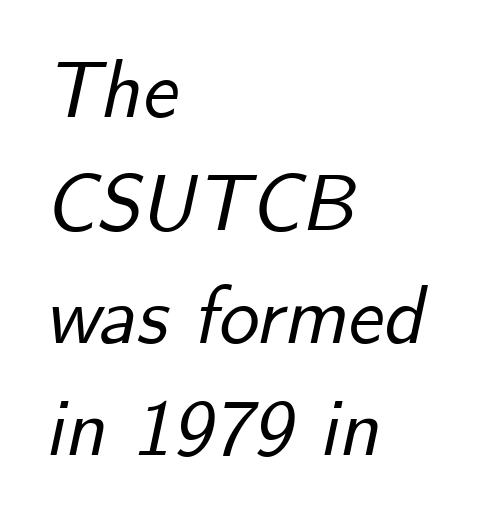
Descender tails drop into unmarked territory. Character widths vary here, with narrow letters taking less room than wide ones. How are the letters spaced? Ordinarily, with no added tracking. This block has exactly the height ordinary leading produces. The ragged edge is on the right, which tells us the setting is flush left.
